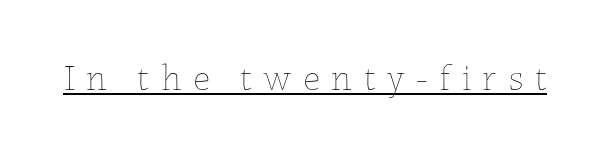
{"italic": "no", "bold": "no", "weight": "thin", "width": "normal", "stroke_contrast": "low", "x_height": "medium", "monospaced": "no", "underline": "yes", "letter_spacing": "wide", "letter_spacing_em": 0.31, "glyph_px": 37}
